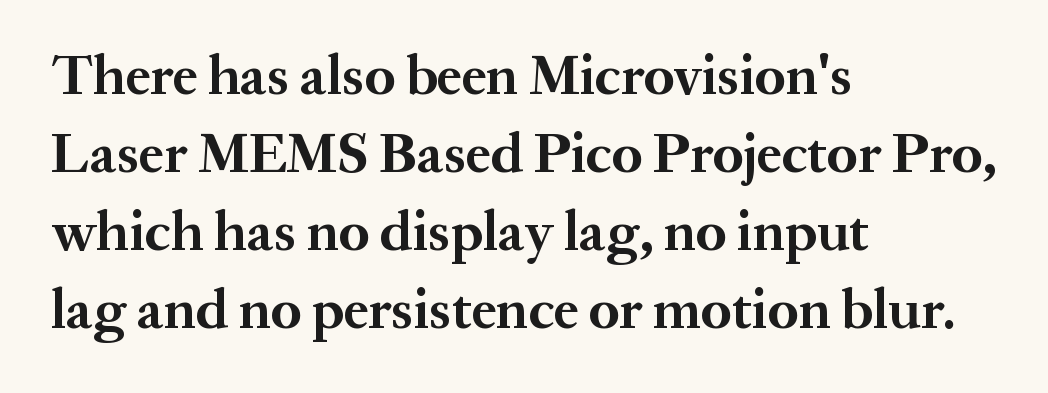
In terms of posture, this sample is upright. Character widths vary here, with narrow letters taking less room than wide ones. Standard letterfit; no display-style spreading of the glyphs. The font family rendered here belongs to the serif group.
